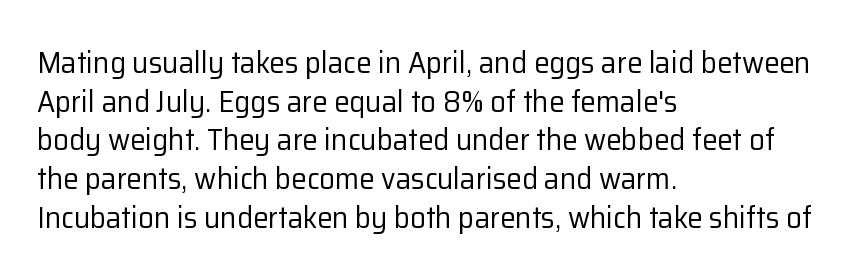
Typographically, this falls in the sans-serif category. Think of a printed novel: that variable character pitch is what you see here. Quick note: not italic, upright. Each word holds together tightly as a unit, with standard inter-letter gaps.
